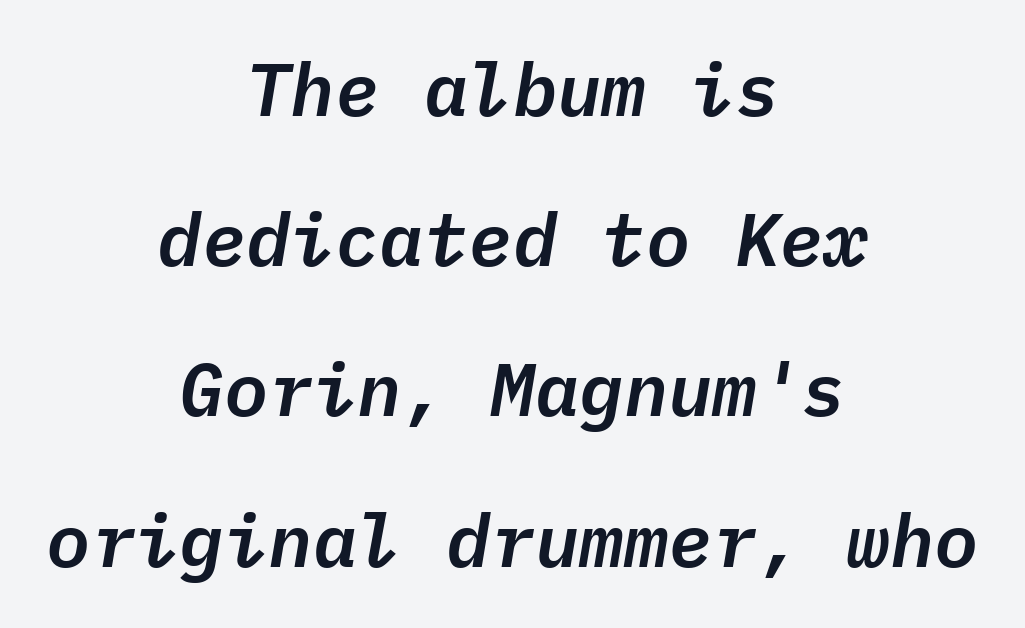
{"italic": "yes", "lean": "right", "slant_degrees": 9, "width": "normal", "stroke_contrast": "low", "x_height": "medium", "monospaced": "yes", "underline": "no", "align": "center", "line_spacing": "loose", "line_spacing_ratio": 2.03, "letter_spacing": "normal", "letter_spacing_em": 0.0, "glyph_px": 74}
